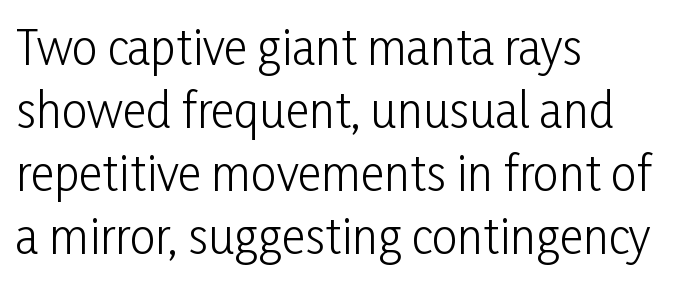
The image shows 46 px light, condensed sans-serif type, upright; set left-aligned, normal line spacing (1.37x), normal letter spacing, not underlined; low stroke contrast and a medium x-height.
